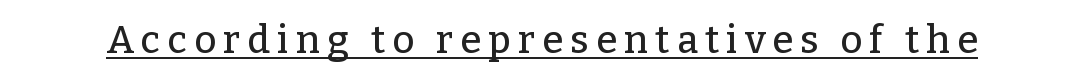
{"serif": "yes", "italic": "no", "width": "normal", "stroke_contrast": "low", "x_height": "medium", "monospaced": "no", "underline": "yes", "glyph_px": 38}
